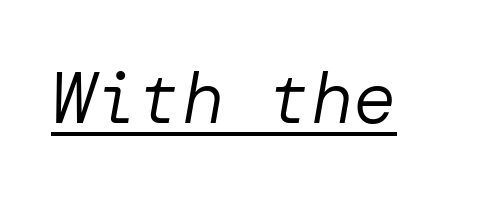
The image shows 72 px regular-weight type, italic (leaning right); set normal letter spacing, underlined; low stroke contrast and a medium x-height.
